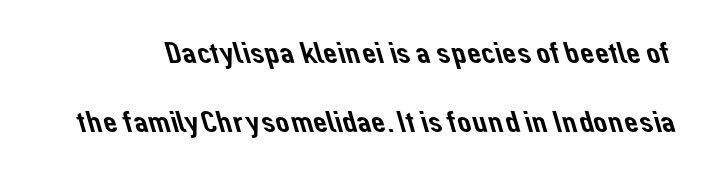
Q: Is the typeface a serif or a sans-serif typeface? A: Sans-serif.
Q: Is the text underlined? A: No.
Q: Is the spacing between letters normal or unusually wide? A: Normal.
Q: Is the spacing between lines tight, normal or loose? A: Loose.
Q: Width (condensed, normal, or wide)? A: Normal.
Q: Stroke contrast? A: Low.
Q: x-height? A: Medium.
Q: Monospaced? A: No.
